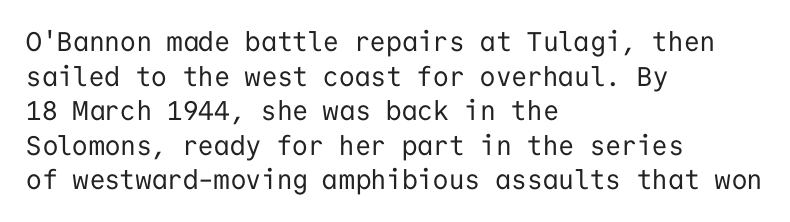
The block of text has a typical density, with ordinary space between rows. Which margin do the lines hug? The left one — the right edge is uneven. The space directly below the letters is spotless. This is the regular roman posture of the typeface. Does extra space separate the letters? No, they use regular spacing.
